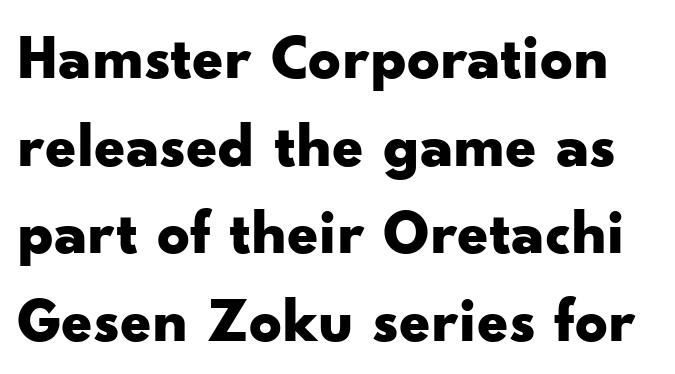
{"serif": "no", "italic": "no", "bold": "yes", "weight": "bold", "width": "wide", "stroke_contrast": "low", "x_height": "small", "monospaced": "no", "underline": "no", "line_spacing": "normal", "line_spacing_ratio": 1.37, "letter_spacing": "normal", "letter_spacing_em": 0.0, "glyph_px": 64}
